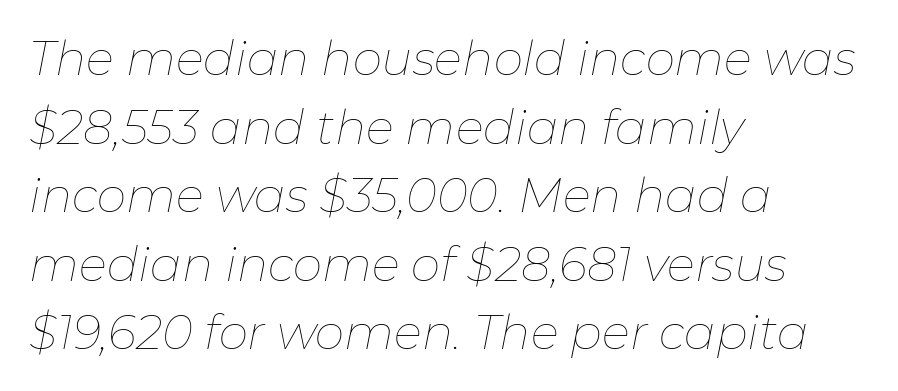
When letters slant like this, we call the style italic. Bold? No — there's no thickening of the strokes. Leading: standard. Where is the straight margin? On the left. Anything drawn beneath the words? Only blank space.
